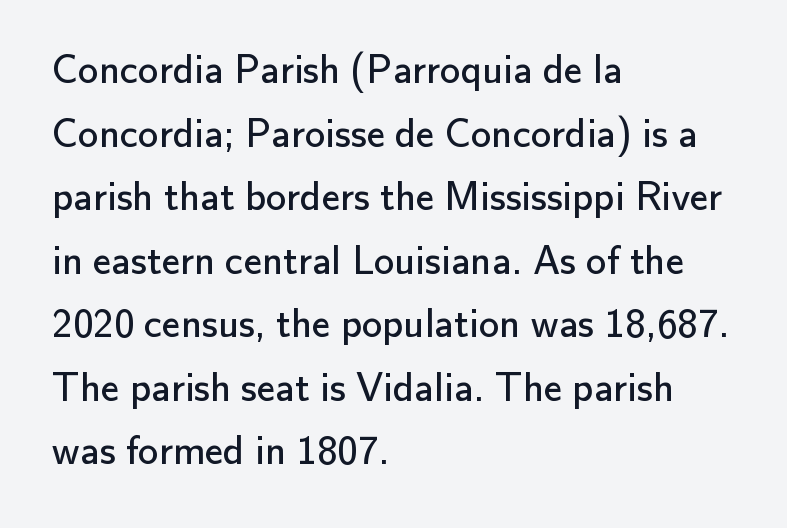
The image shows 41 px regular-weight sans-serif type, upright; set left-aligned, normal line spacing (1.55x), normal letter spacing, not underlined; low stroke contrast and a small x-height.
